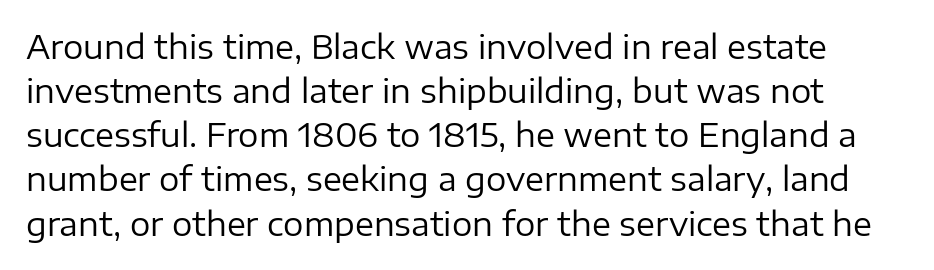
The image shows 32 px regular-weight sans-serif type, upright; set normal line spacing (1.38x), normal letter spacing, not underlined; low stroke contrast and a medium x-height.
